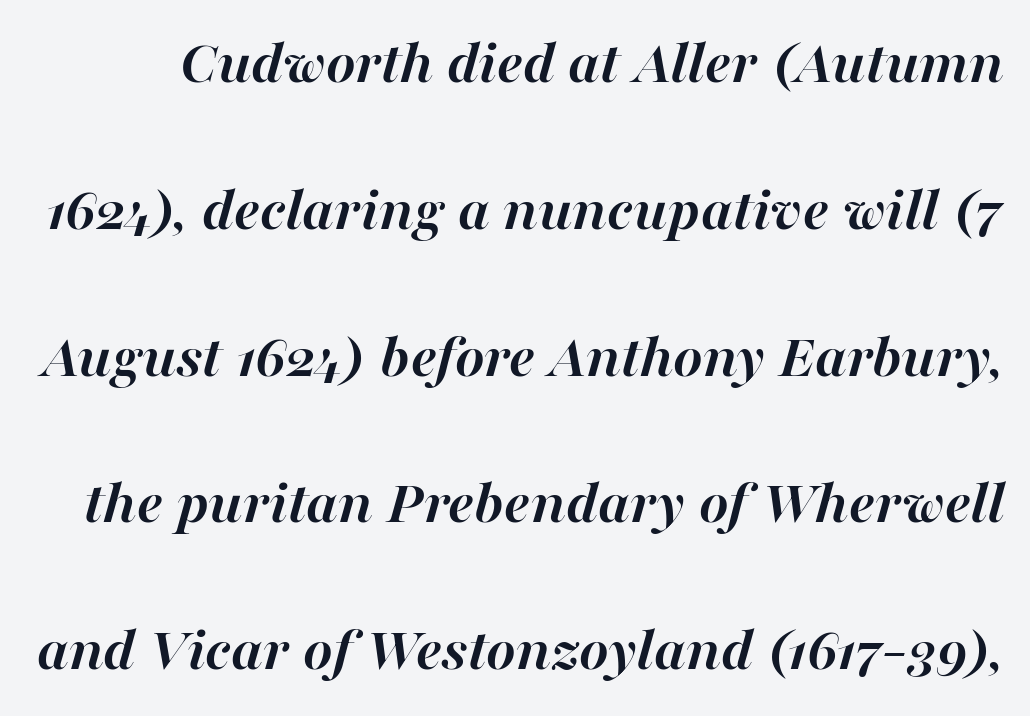
The image shows 63 px semibold type, italic (leaning right); set loose line spacing (2.33x), normal letter spacing, not underlined; high stroke contrast and a medium x-height.
